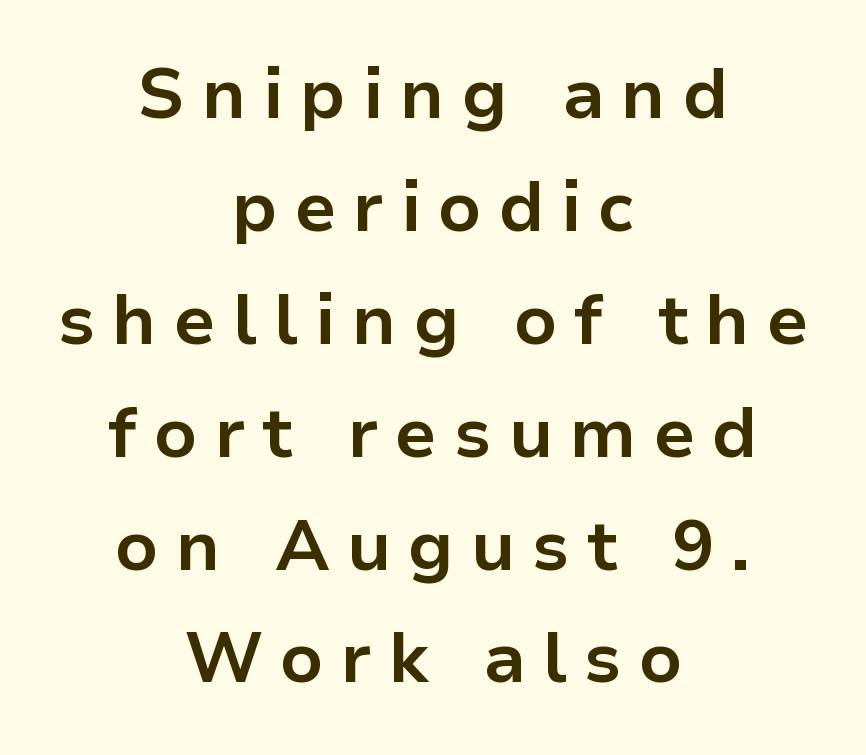
Q: Is the text bold? A: Yes.
Q: Is the text italic (slanted)? A: No, it is upright.
Q: Is the typeface a serif or a sans-serif typeface? A: Sans-serif.
Q: Is the text underlined? A: No.
Q: How is the paragraph aligned? A: Centered.
Q: Is the spacing between letters normal or unusually wide? A: Unusually wide.
Q: Is the spacing between lines tight, normal or loose? A: Normal.
Q: Width (condensed, normal, or wide)? A: Normal.
Q: Stroke contrast? A: Low.
Q: x-height? A: Medium.
Q: Monospaced? A: No.
